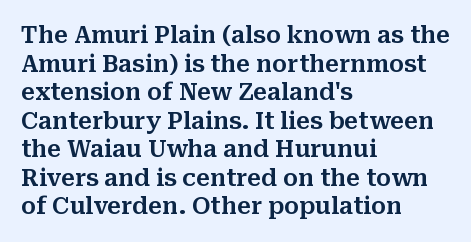
{"italic": "no", "underline": "no", "align": "left", "line_spacing_ratio": 1.24, "letter_spacing": "normal", "letter_spacing_em": 0.0, "glyph_px": 23}
